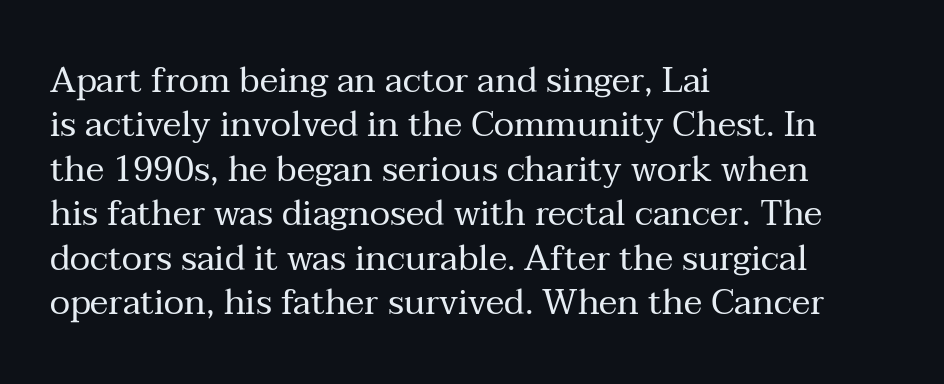
Each line starts at the same left margin while the right side varies. Each stroke keeps to a modest, everyday thickness or less. Interline gaps are of average width in this sample. The rendering uses natural spacing where letterforms have individual widths.
